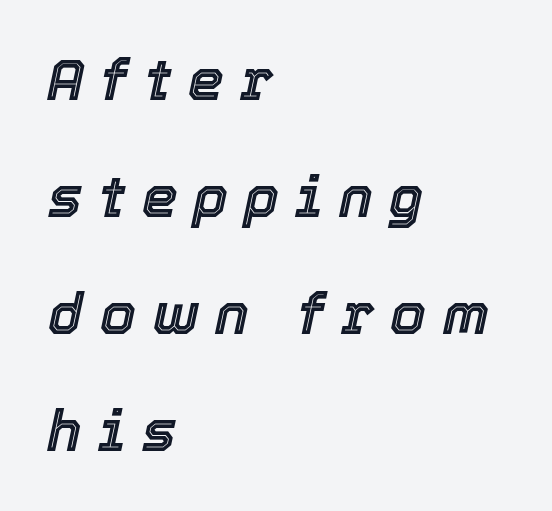
Has an underline been added? It has not. One glance says open: line gaps are wider than usual. Characters follow at a spacing far wider than the type designer built in. Yep, that's italic — everything's leaning.
